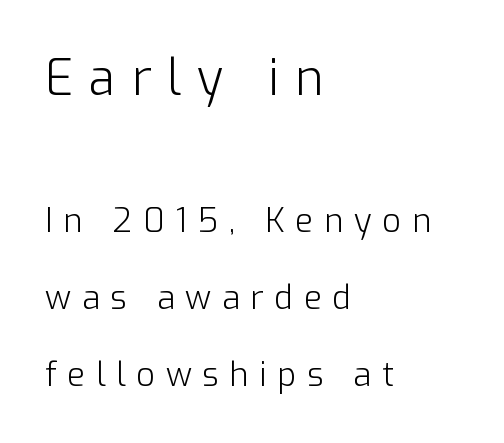
{"serif": "no", "italic": "no", "bold": "no", "weight": "light", "width": "normal", "stroke_contrast": "low", "x_height": "medium", "monospaced": "no", "underline": "no", "align": "left", "line_spacing": "loose", "line_spacing_ratio": 2.33, "letter_spacing": "wide", "letter_spacing_em": 0.32, "larger_block": "first", "size_ratio": 1.48, "glyph_px": 49}
